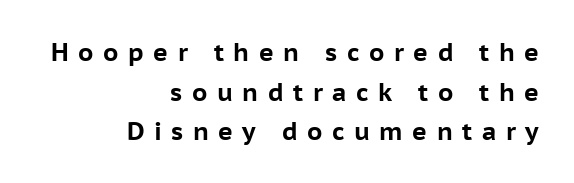
The image shows 25 px bold type, upright; set right-aligned, normal line spacing (1.59x), unusually wide letter spacing (+0.38 em), not underlined.
